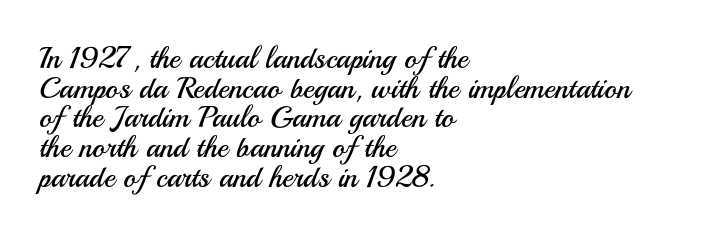
Bold? No — there's no thickening of the strokes. Underlining? Definitely not there. The tracking reads as untouched default to a designer's eye. Reading down the column, the eye jumps only a short way to each next line.
